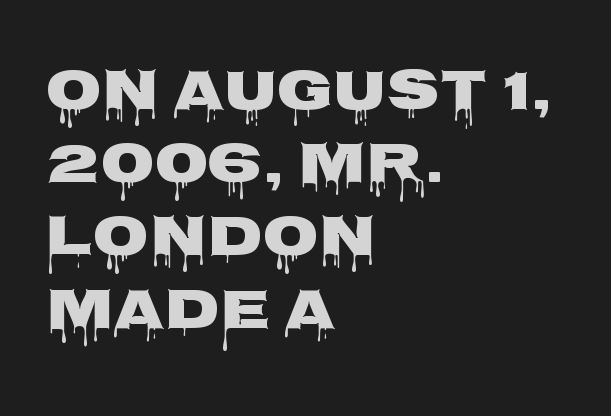
The image shows 58 px heavy, wide sans-serif type, upright; set left-aligned, normal line spacing (1.26x), normal letter spacing, not underlined; low stroke contrast and a large x-height.
